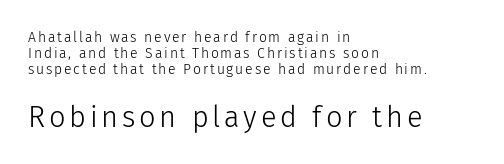
Q: Is the text bold? A: No.
Q: Is the text italic (slanted)? A: No, it is upright.
Q: Is the typeface a serif or a sans-serif typeface? A: Sans-serif.
Q: Is the text underlined? A: No.
Q: How is the paragraph aligned? A: Left-aligned.
Q: Is the spacing between lines tight, normal or loose? A: Tight.
Q: Which block of text is set in a larger size, the first (top) or the second (bottom)? A: The second (bottom) one.
Q: Width (condensed, normal, or wide)? A: Normal.
Q: Stroke contrast? A: Low.
Q: x-height? A: Medium.
Q: Monospaced? A: No.
